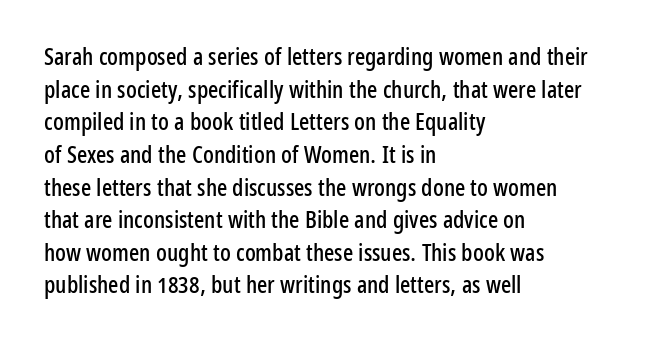
Q: Is the text italic (slanted)? A: No, it is upright.
Q: Is the text underlined? A: No.
Q: How is the paragraph aligned? A: Left-aligned.
Q: Is the spacing between letters normal or unusually wide? A: Normal.
Q: Is the spacing between lines tight, normal or loose? A: Normal.
